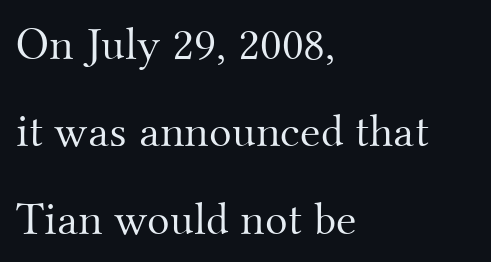
Q: Is the text bold? A: No.
Q: Is the text italic (slanted)? A: No, it is upright.
Q: Is the typeface a serif or a sans-serif typeface? A: Serif.
Q: Is the text underlined? A: No.
Q: How is the paragraph aligned? A: Left-aligned.
Q: Is the spacing between letters normal or unusually wide? A: Normal.
Q: Width (condensed, normal, or wide)? A: Normal.
Q: Stroke contrast? A: Medium.
Q: x-height? A: Small.
Q: Monospaced? A: No.
